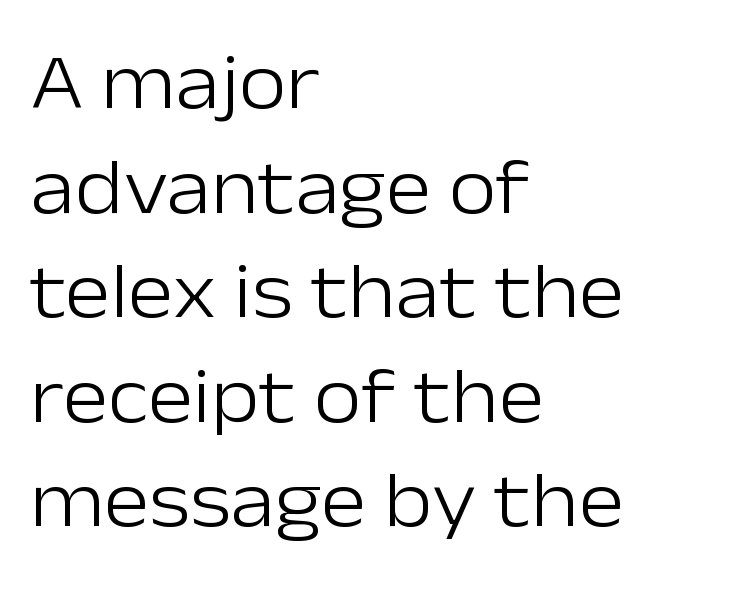
The image shows 78 px light sans-serif type, upright; set left-aligned, normal line spacing (1.34x), normal letter spacing, not underlined; low stroke contrast and a medium x-height.
